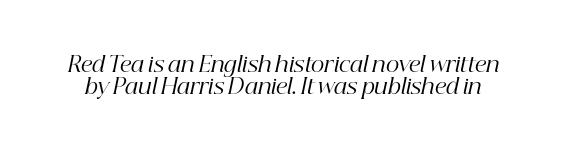
No extra ink here — the face is not bold. Type without underlining. Successive baselines arrive quickly, one right under another. Is the letter spacing exaggerated? No — it looks like the ordinary default. When letters slant like this, we call the style italic.
